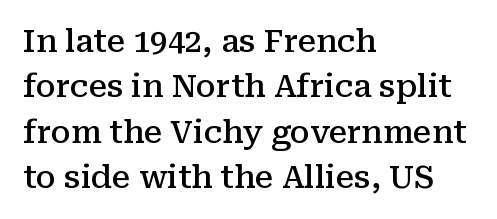
Q: Is the text bold? A: Semi-bold.
Q: Is the text italic (slanted)? A: No, it is upright.
Q: Is the typeface a serif or a sans-serif typeface? A: Serif.
Q: Is the text underlined? A: No.
Q: How is the paragraph aligned? A: Left-aligned.
Q: Is the spacing between letters normal or unusually wide? A: Normal.
Q: Is the spacing between lines tight, normal or loose? A: Normal.
Q: Width (condensed, normal, or wide)? A: Normal.
Q: Stroke contrast? A: Medium.
Q: x-height? A: Medium.
Q: Monospaced? A: No.
